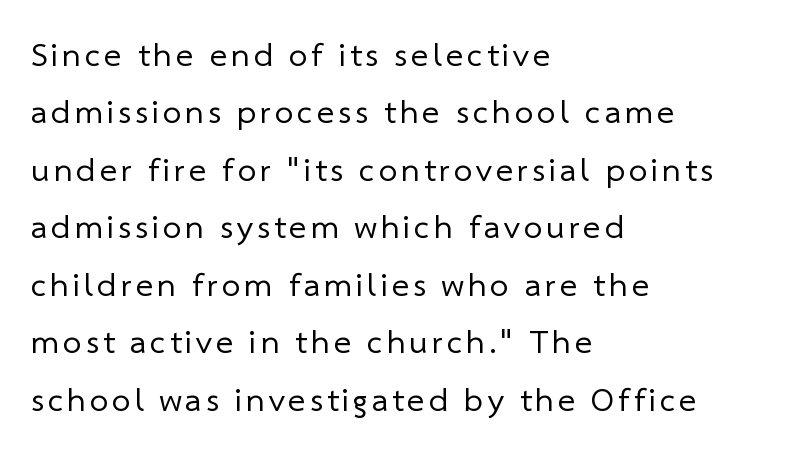
Q: Is the text bold? A: No.
Q: Is the typeface a serif or a sans-serif typeface? A: Sans-serif.
Q: Is the text underlined? A: No.
Q: How is the paragraph aligned? A: Left-aligned.
Q: Width (condensed, normal, or wide)? A: Normal.
Q: Stroke contrast? A: Low.
Q: x-height? A: Medium.
Q: Monospaced? A: No.
